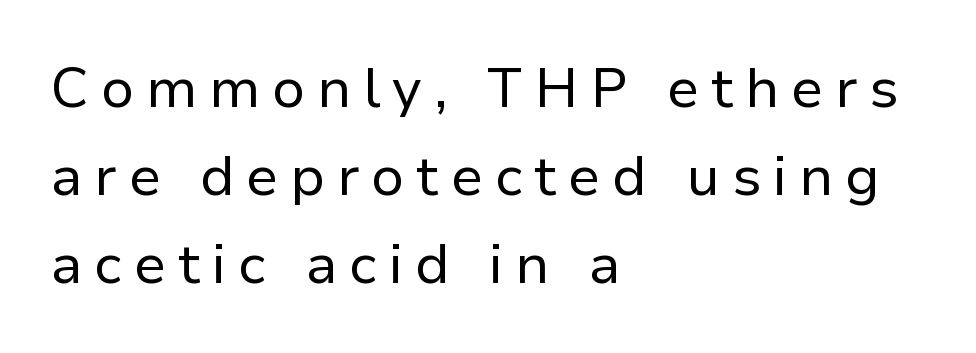
Baseline-to-baseline distance is the conventional proportion of letter height. Unbolded letterforms with no extra heft. Unlike italic type, these characters show no tilt at all. The letters carry no serifs — their stems end cleanly without finishing strokes. Letter spacing: wide.
